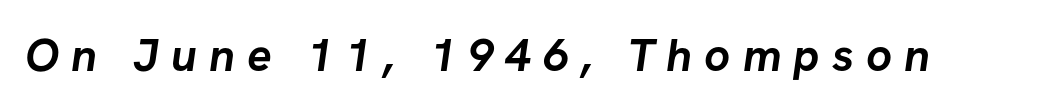
Q: Is the text bold? A: Yes.
Q: Is the typeface a serif or a sans-serif typeface? A: Sans-serif.
Q: Is the text underlined? A: No.
Q: Is the spacing between letters normal or unusually wide? A: Unusually wide.
Q: Width (condensed, normal, or wide)? A: Normal.
Q: Stroke contrast? A: Low.
Q: x-height? A: Medium.
Q: Monospaced? A: No.
